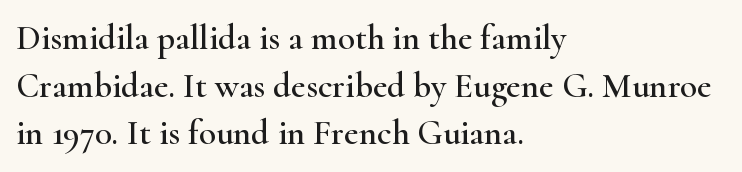
{"serif": "yes", "italic": "no", "width": "wide", "stroke_contrast": "high", "x_height": "small", "monospaced": "no", "underline": "no", "align": "left", "line_spacing": "normal", "line_spacing_ratio": 1.36, "letter_spacing": "normal", "letter_spacing_em": 0.0, "glyph_px": 35}
